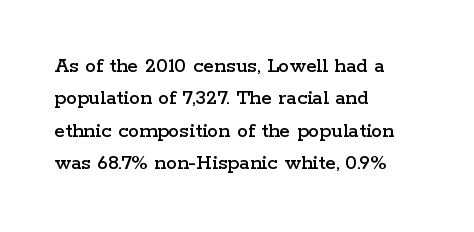
The image shows 22 px text type, upright; set left-aligned, normal line spacing (1.47x), normal letter spacing, not underlined.
